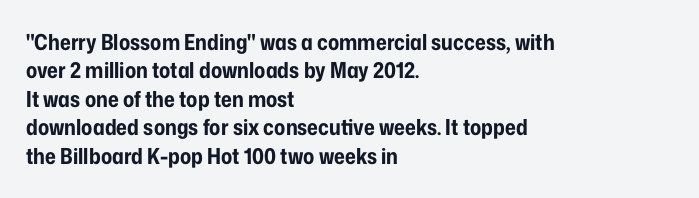
{"italic": "no", "bold": "yes", "underline": "no", "align": "left", "line_spacing": "normal", "line_spacing_ratio": 1.29, "letter_spacing": "normal", "letter_spacing_em": 0.0, "glyph_px": 22}
